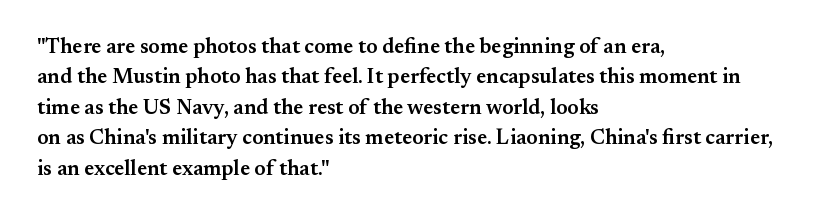
{"italic": "no", "bold": "semi", "underline": "no", "align": "left", "line_spacing": "normal", "line_spacing_ratio": 1.45, "letter_spacing": "normal", "letter_spacing_em": 0.0, "glyph_px": 21}
